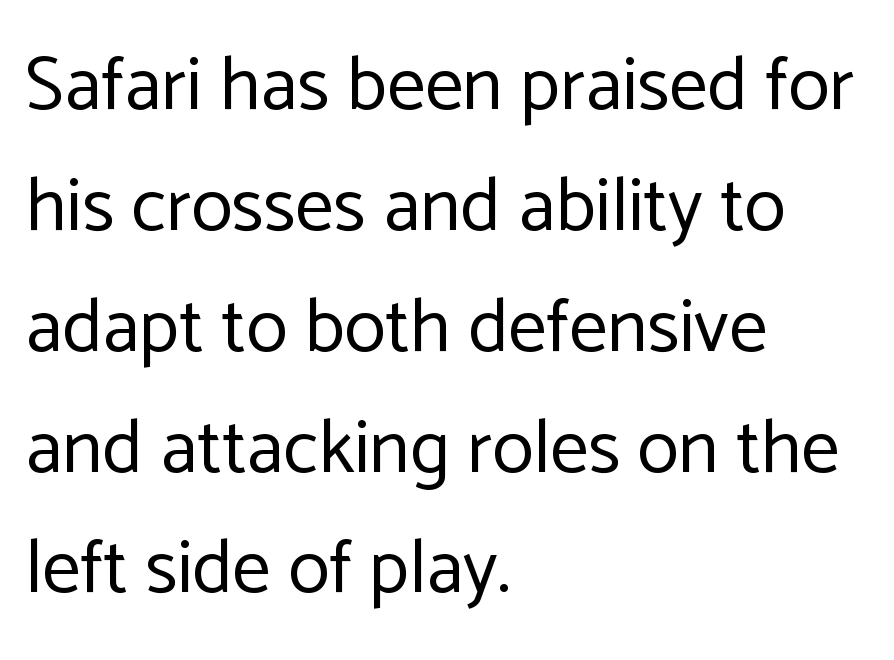
Q: Is the text bold? A: No.
Q: Is the text italic (slanted)? A: No, it is upright.
Q: Is the typeface a serif or a sans-serif typeface? A: Sans-serif.
Q: Is the text underlined? A: No.
Q: How is the paragraph aligned? A: Left-aligned.
Q: Is the spacing between letters normal or unusually wide? A: Normal.
Q: Is the spacing between lines tight, normal or loose? A: Normal.
Q: Width (condensed, normal, or wide)? A: Normal.
Q: Stroke contrast? A: Low.
Q: x-height? A: Medium.
Q: Monospaced? A: No.
